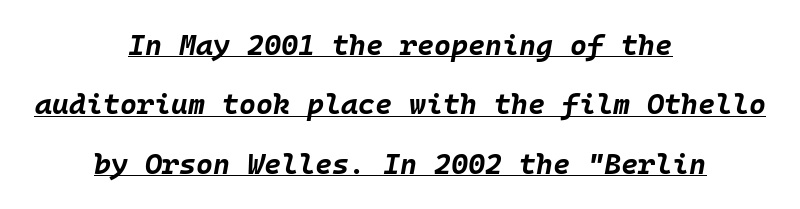
The letters sit at their default tracking, neither squeezed nor spread. Whoever set this chose breathing room over compactness in the vertical rhythm. Think of a typewriter: that constant character pitch is what you see here. Honestly, the underline is the first thing you notice here. Students, this is bold: see how much ink each stroke carries.
